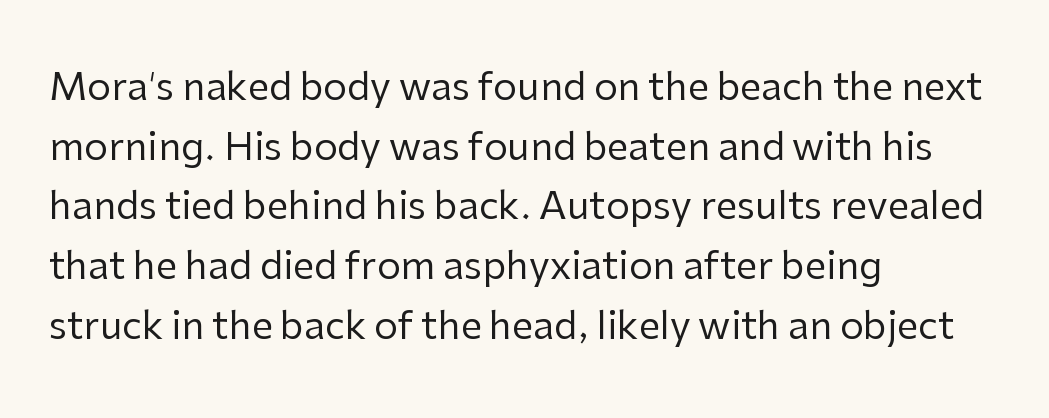
Horizontally, the lines are justified to the leading edge only. Caption: standard tracking, unaltered. The space beneath each line is pristine and unruled. The rendering shows plain stroke endings on the letterforms — a sans-serif design.
